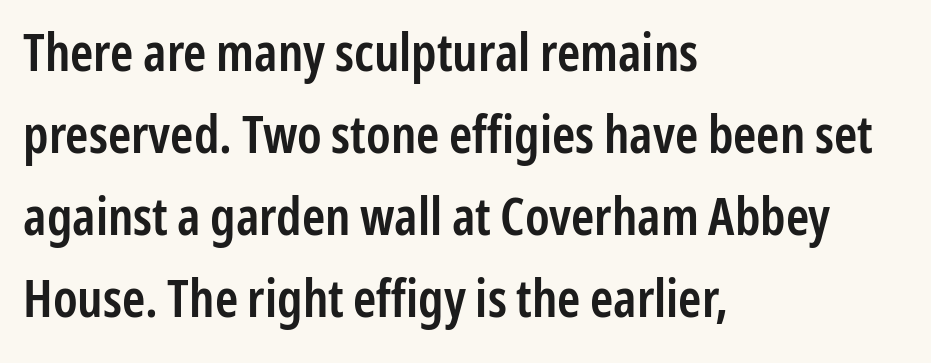
{"serif": "no", "italic": "no", "bold": "semi", "weight": "semibold", "width": "condensed", "stroke_contrast": "low", "x_height": "medium", "monospaced": "no", "underline": "no", "align": "left", "line_spacing": "normal", "line_spacing_ratio": 1.58, "letter_spacing": "normal", "letter_spacing_em": 0.0, "glyph_px": 52}
